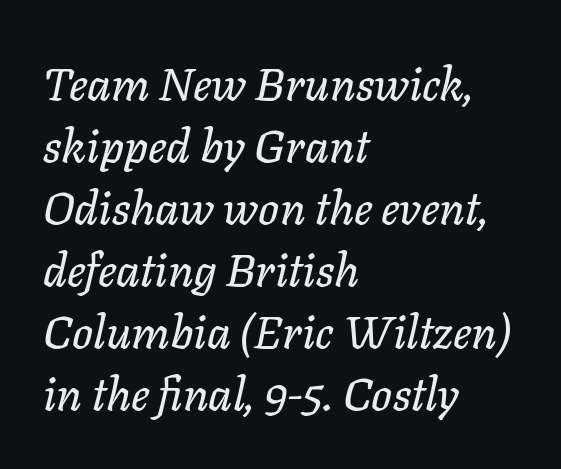
Q: Is the text italic (slanted)? A: Yes, it leans right by about 11 degrees.
Q: Is the text underlined? A: No.
Q: How is the paragraph aligned? A: Left-aligned.
Q: Is the spacing between letters normal or unusually wide? A: Normal.
Q: Is the spacing between lines tight, normal or loose? A: Normal.
Q: Width (condensed, normal, or wide)? A: Normal.
Q: Stroke contrast? A: Low.
Q: x-height? A: Medium.
Q: Monospaced? A: No.
